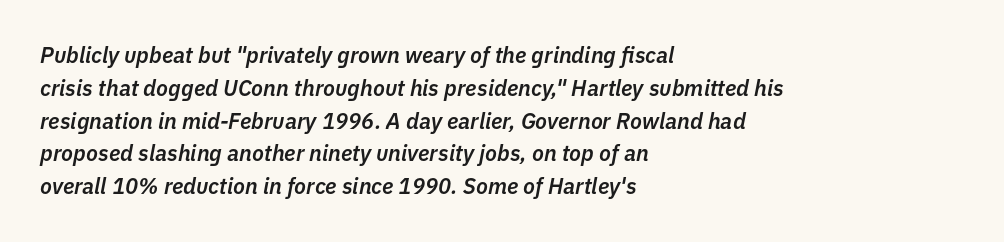
Q: Is the text bold? A: Semi-bold.
Q: Is the text italic (slanted)? A: Yes, it leans right by about 11 degrees.
Q: Is the text underlined? A: No.
Q: How is the paragraph aligned? A: Left-aligned.
Q: Is the spacing between letters normal or unusually wide? A: Normal.
Q: Is the spacing between lines tight, normal or loose? A: Normal.
